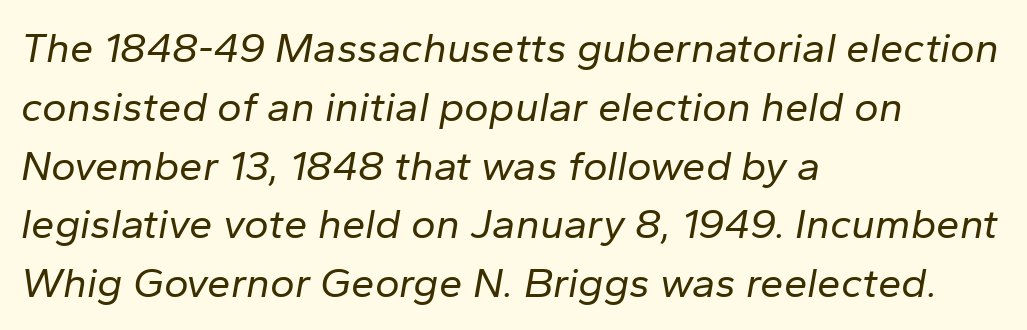
The image shows 42 px regular-weight type, italic (leaning right); set left-aligned, normal line spacing (1.4x), normal letter spacing, not underlined; low stroke contrast and a medium x-height.
